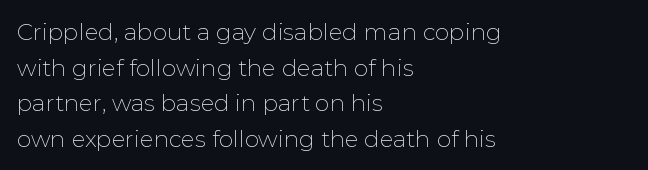
Baseline-to-baseline distance is the conventional proportion of letter height. The passage is arranged the way most books set body copy — flush left. The glyphs are unaccompanied by any horizontal stroke below them. The gaps between neighbouring characters are ordinary and unremarkable.
